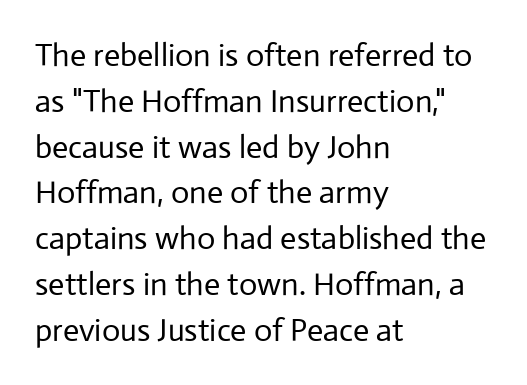
Nothing sits at the stroke ends, so this counts as sans-serif. These lines were composed using upright roman letters. This sample keeps an unexceptional amount of space between lines. The horizontal fit of the characters is conventional and even. Is this a fixed-width face? No — the glyphs have proportional, varying widths.
